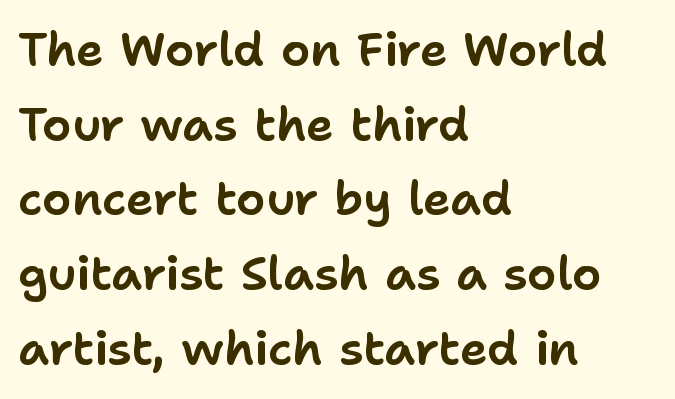
Q: Is the text italic (slanted)? A: No, it is upright.
Q: Is the typeface a serif or a sans-serif typeface? A: Sans-serif.
Q: Is the text underlined? A: No.
Q: How is the paragraph aligned? A: Left-aligned.
Q: Is the spacing between letters normal or unusually wide? A: Normal.
Q: Is the spacing between lines tight, normal or loose? A: Normal.
Q: Width (condensed, normal, or wide)? A: Normal.
Q: Stroke contrast? A: Low.
Q: x-height? A: Medium.
Q: Monospaced? A: No.
